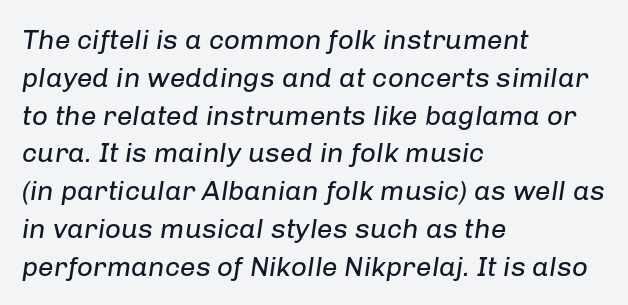
{"italic": "yes", "lean": "right", "slant_degrees": 8, "bold": "no", "weight": "regular", "width": "normal", "stroke_contrast": "low", "x_height": "medium", "monospaced": "no", "underline": "no", "align": "left", "line_spacing": "normal", "line_spacing_ratio": 1.35, "letter_spacing": "normal", "letter_spacing_em": 0.0, "glyph_px": 28}
